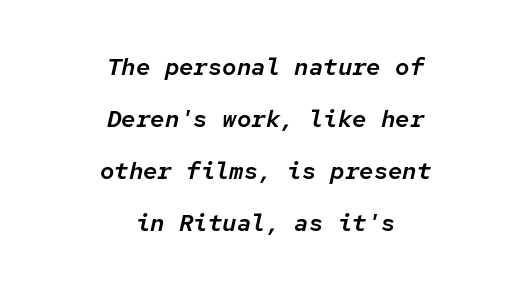
Q: Is the text italic (slanted)? A: Yes, it leans right by about 12 degrees.
Q: Is the text underlined? A: No.
Q: How is the paragraph aligned? A: Centered.
Q: Is the spacing between letters normal or unusually wide? A: Normal.
Q: Is the spacing between lines tight, normal or loose? A: Loose.
